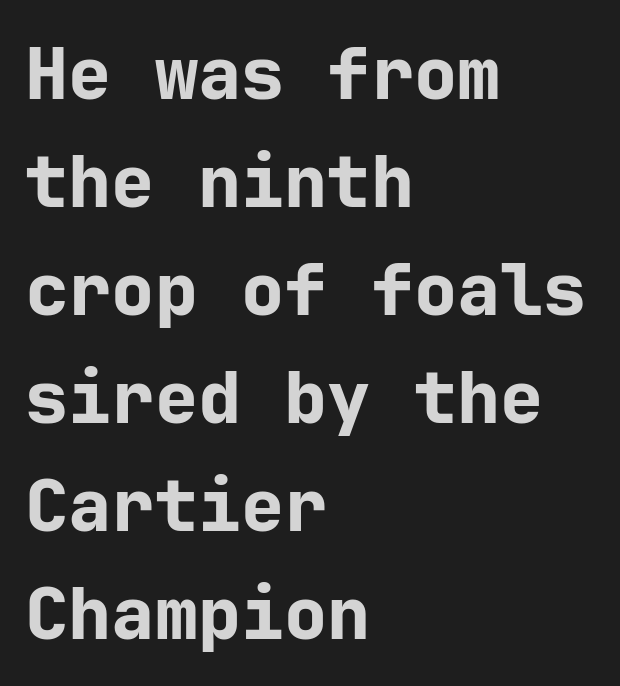
The image shows 72 px bold sans-serif type, upright; set left-aligned, normal line spacing (1.5x), normal letter spacing, not underlined; low stroke contrast and a medium x-height.
